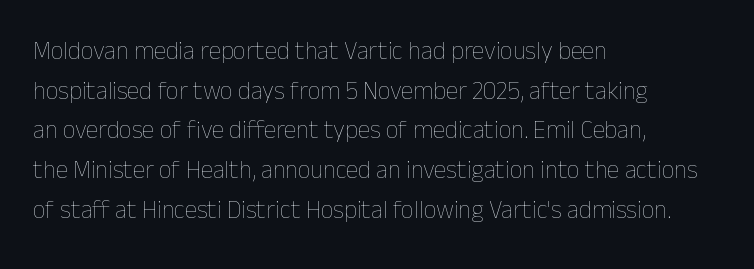
{"italic": "no", "bold": "no", "underline": "no", "align": "left", "line_spacing": "normal", "line_spacing_ratio": 1.59, "letter_spacing": "normal", "letter_spacing_em": 0.0, "glyph_px": 25}
